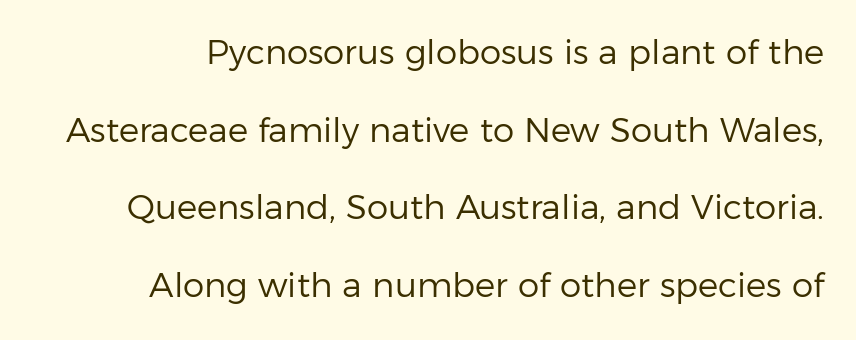
Q: Is the text bold? A: No.
Q: Is the text italic (slanted)? A: No, it is upright.
Q: Is the typeface a serif or a sans-serif typeface? A: Sans-serif.
Q: Is the text underlined? A: No.
Q: Is the spacing between letters normal or unusually wide? A: Normal.
Q: Is the spacing between lines tight, normal or loose? A: Loose.
Q: Width (condensed, normal, or wide)? A: Normal.
Q: Stroke contrast? A: Low.
Q: x-height? A: Medium.
Q: Monospaced? A: No.
